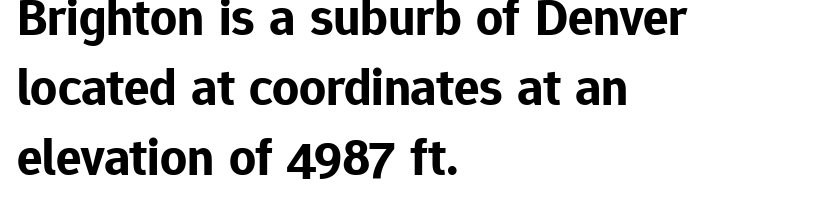
The passage shown is typed in a proportional face where columns would drift. Summary of weight: heavy, a full bold. This is the regular roman posture of the typeface. Type without underlining. The typeface chosen for these lines omits serifs. The rows are spaced the way most documents space them.
